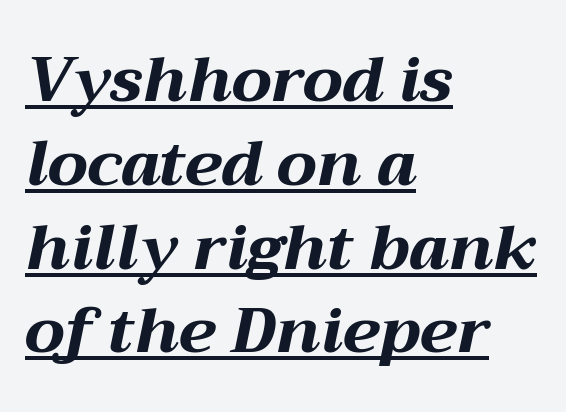
{"italic": "yes", "lean": "right", "slant_degrees": 12, "bold": "yes", "weight": "bold", "width": "wide", "stroke_contrast": "medium", "x_height": "medium", "monospaced": "no", "underline": "yes", "align": "left", "line_spacing": "normal", "line_spacing_ratio": 1.33, "letter_spacing": "normal", "letter_spacing_em": 0.0, "glyph_px": 63}
